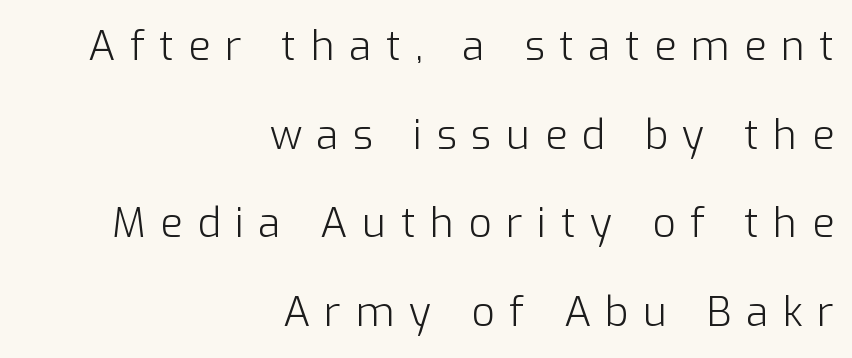
Tracking here is generous; glyphs stand well apart from one another. Baseline-to-baseline distance is far greater than the letter height. Each row of text sits above clean, open space. Tall strokes in this sample are plumb rather than angled. Layout note: lines flush right. The letterforms sit at book weight or below.
